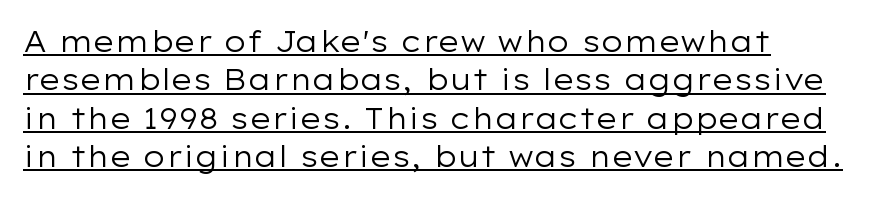
{"serif": "no", "italic": "no", "bold": "no", "weight": "regular", "width": "wide", "stroke_contrast": "low", "x_height": "medium", "monospaced": "no", "underline": "yes", "align": "left", "line_spacing": "normal", "line_spacing_ratio": 1.32, "letter_spacing": "normal", "letter_spacing_em": 0.0, "glyph_px": 29}
